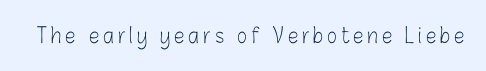
Nope, not italic — everything's standing straight. Weight: regular or lighter. This rendering features lettering with no underline.
